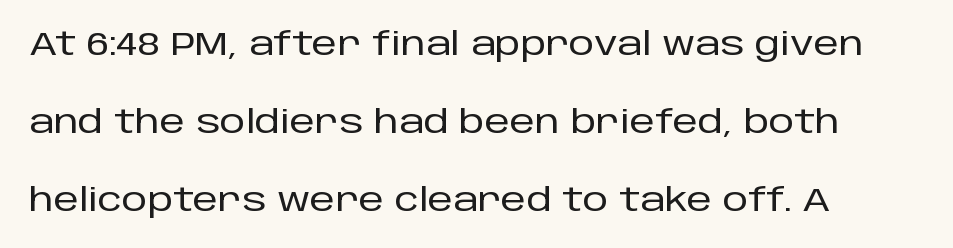
Q: Is the text italic (slanted)? A: No, it is upright.
Q: Is the typeface a serif or a sans-serif typeface? A: Sans-serif.
Q: Is the text underlined? A: No.
Q: How is the paragraph aligned? A: Left-aligned.
Q: Is the spacing between letters normal or unusually wide? A: Normal.
Q: Is the spacing between lines tight, normal or loose? A: Loose.
Q: Width (condensed, normal, or wide)? A: Normal.
Q: Stroke contrast? A: Low.
Q: x-height? A: Large.
Q: Monospaced? A: No.
